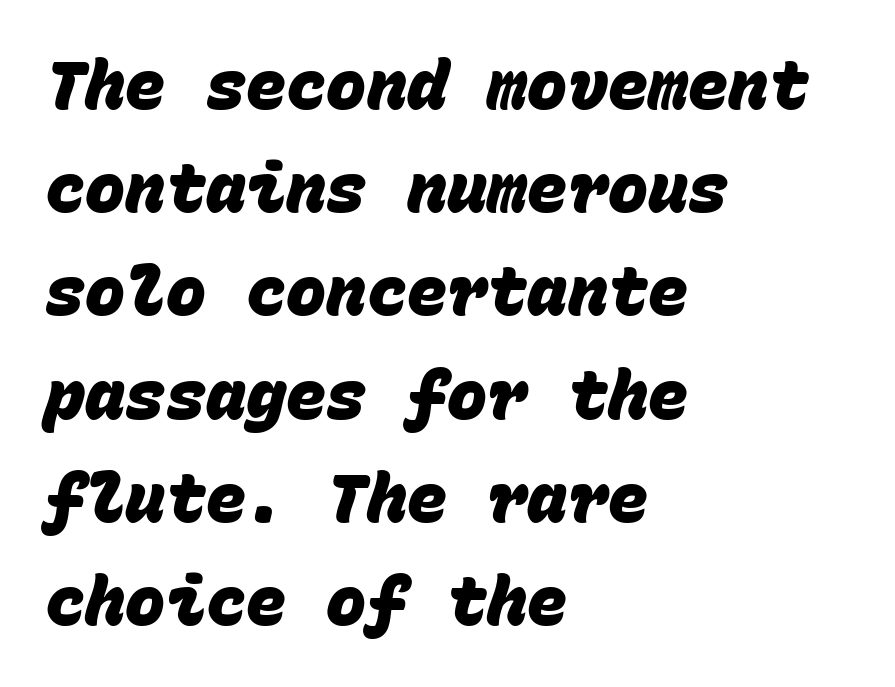
Every row of glyphs begins at an identical x-position on the left. This sample keeps an unexceptional amount of space between lines. Weight: bold. Default kerning and tracking; the words read as compact shapes. Lines of text with bare space underneath. Nope, no serifs anywhere on these letters.
